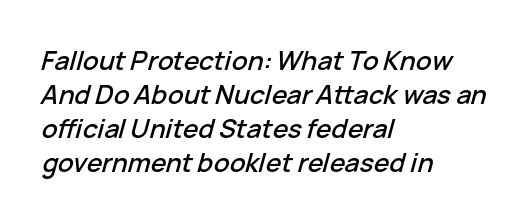
{"italic": "yes", "lean": "right", "slant_degrees": 15, "underline": "no", "align": "left", "line_spacing": "normal", "line_spacing_ratio": 1.31, "letter_spacing": "normal", "letter_spacing_em": 0.0, "glyph_px": 26}
